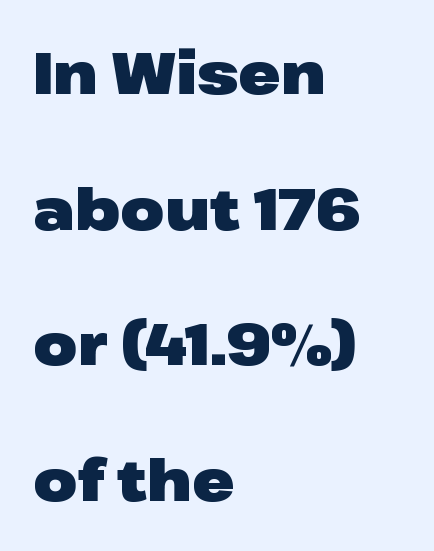
The image shows 57 px heavy, wide sans-serif type, upright; set left-aligned, loose line spacing (2.38x), normal letter spacing, not underlined; low stroke contrast and a medium x-height.
